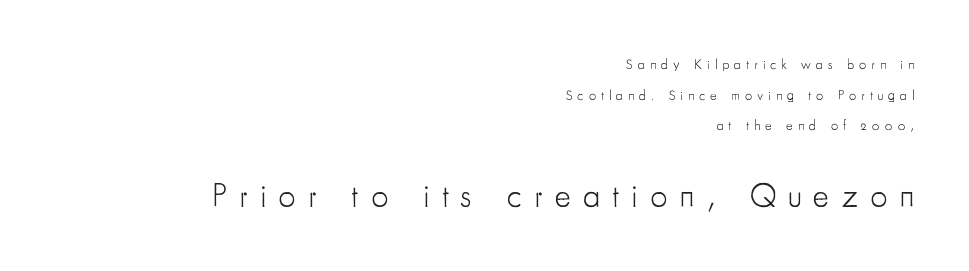
The cut favours lightness, reaching ordinary text weight at its darkest. If you drew a line through each stem, it would be perfectly vertical. Looks like regular typesetting: each glyph gets only the width it needs. Line ends are locked; line starts wander. The horizontal fit of the characters is loose and conspicuously gappy. The rendering enlarges the type as you move from the upper chunk to the lower.
